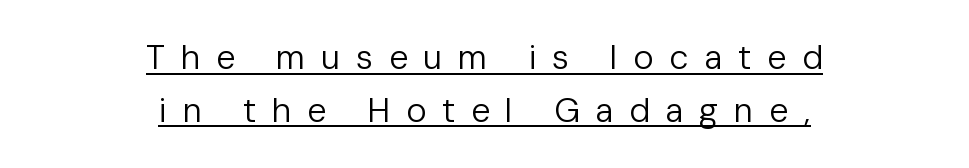
A typesetter would call this leading conventional body-copy spacing. These lines are rendered in a variable-pitch font. The letters look calm and open, with moderate or lighter stems. Short and long lines alike share a common midpoint.
